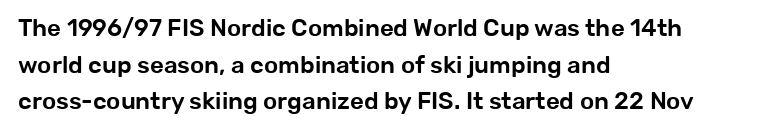
Q: Is the text italic (slanted)? A: No, it is upright.
Q: Is the text underlined? A: No.
Q: How is the paragraph aligned? A: Left-aligned.
Q: Is the spacing between letters normal or unusually wide? A: Normal.
Q: Is the spacing between lines tight, normal or loose? A: Normal.
